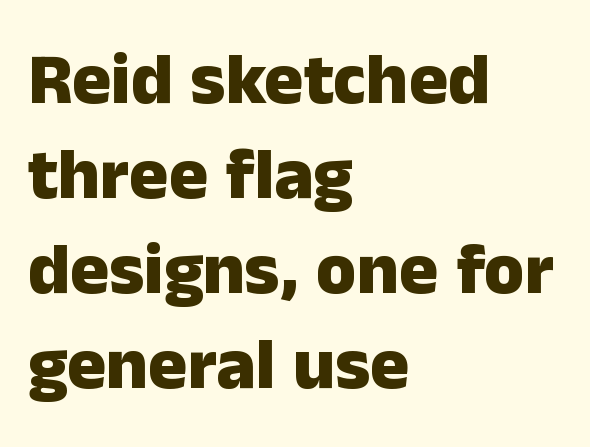
A bare baseline throughout the passage. Unlike a traditional serif, this face leaves its strokes unadorned. How are the letters spaced? Ordinarily, with no added tracking. Does the copy run flush right? No — it runs flush left.
